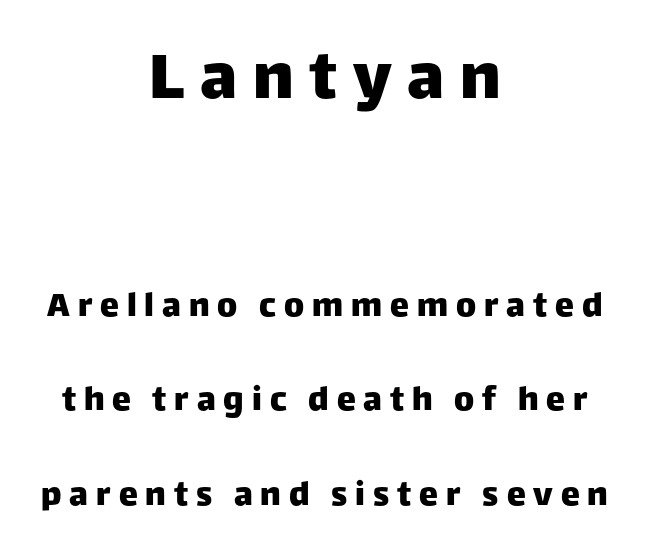
Q: Is the text italic (slanted)? A: No, it is upright.
Q: Is the typeface a serif or a sans-serif typeface? A: Sans-serif.
Q: Is the text underlined? A: No.
Q: How is the paragraph aligned? A: Centered.
Q: Is the spacing between letters normal or unusually wide? A: Unusually wide.
Q: Is the spacing between lines tight, normal or loose? A: Loose.
Q: Which block of text is set in a larger size, the first (top) or the second (bottom)? A: The first (top) one.
Q: Width (condensed, normal, or wide)? A: Normal.
Q: Stroke contrast? A: Low.
Q: x-height? A: Large.
Q: Monospaced? A: No.
